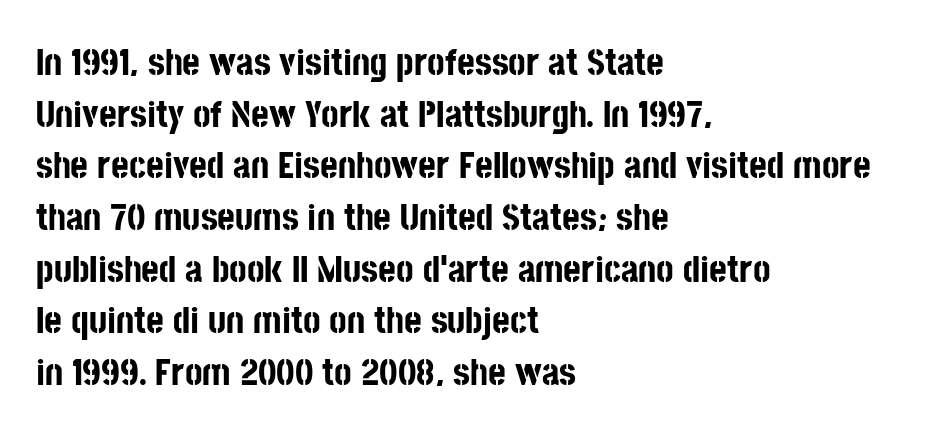
The image shows 38 px bold, condensed sans-serif type, upright; set left-aligned, normal line spacing (1.36x), normal letter spacing, not underlined; low stroke contrast and a large x-height.
